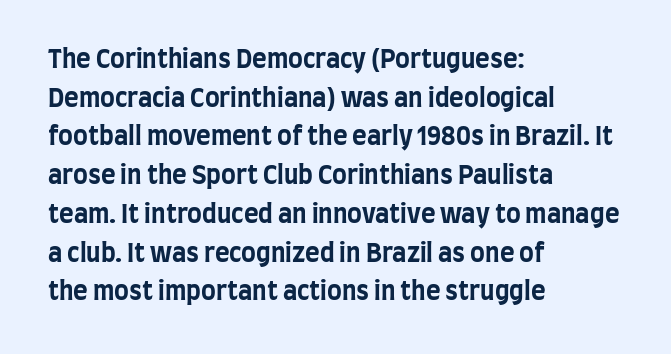
{"italic": "no", "bold": "yes", "underline": "no", "align": "left", "line_spacing": "normal", "line_spacing_ratio": 1.55, "letter_spacing": "normal", "letter_spacing_em": 0.0, "glyph_px": 25}
